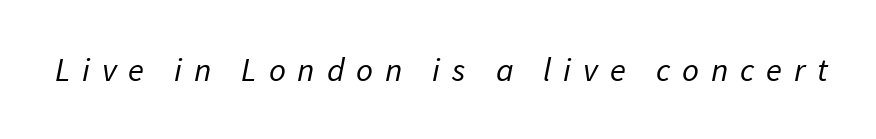
{"serif": "no", "bold": "no", "weight": "regular", "width": "normal", "stroke_contrast": "low", "x_height": "medium", "monospaced": "no", "underline": "no", "letter_spacing": "wide", "letter_spacing_em": 0.36, "glyph_px": 33}
